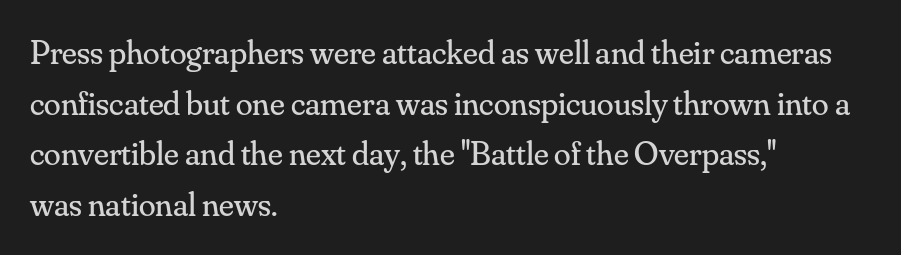
Q: Is the text bold? A: No.
Q: Is the text italic (slanted)? A: No, it is upright.
Q: Is the typeface a serif or a sans-serif typeface? A: Serif.
Q: Is the text underlined? A: No.
Q: How is the paragraph aligned? A: Left-aligned.
Q: Is the spacing between letters normal or unusually wide? A: Normal.
Q: Is the spacing between lines tight, normal or loose? A: Normal.
Q: Width (condensed, normal, or wide)? A: Normal.
Q: Stroke contrast? A: Medium.
Q: x-height? A: Small.
Q: Monospaced? A: No.
